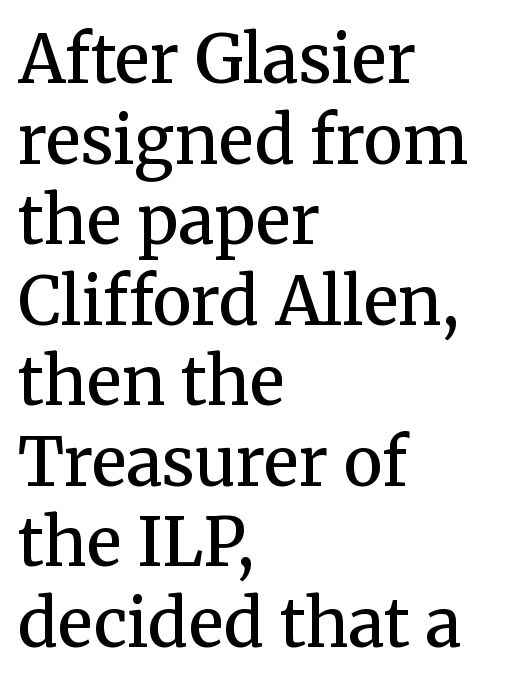
{"serif": "yes", "italic": "no", "bold": "semi", "weight": "semibold", "width": "normal", "stroke_contrast": "medium", "x_height": "medium", "monospaced": "no", "underline": "no", "align": "left", "line_spacing_ratio": 1.22, "letter_spacing": "normal", "letter_spacing_em": 0.0, "glyph_px": 66}
